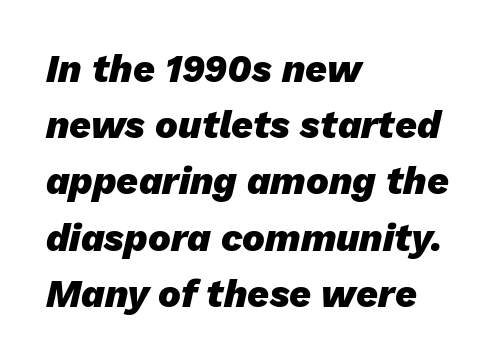
Short note: letters normally spaced. Left-aligned paragraph, ragged on the right. Evenly set lines give the paragraph a standard silhouette. Beneath every word, the page is bare.
